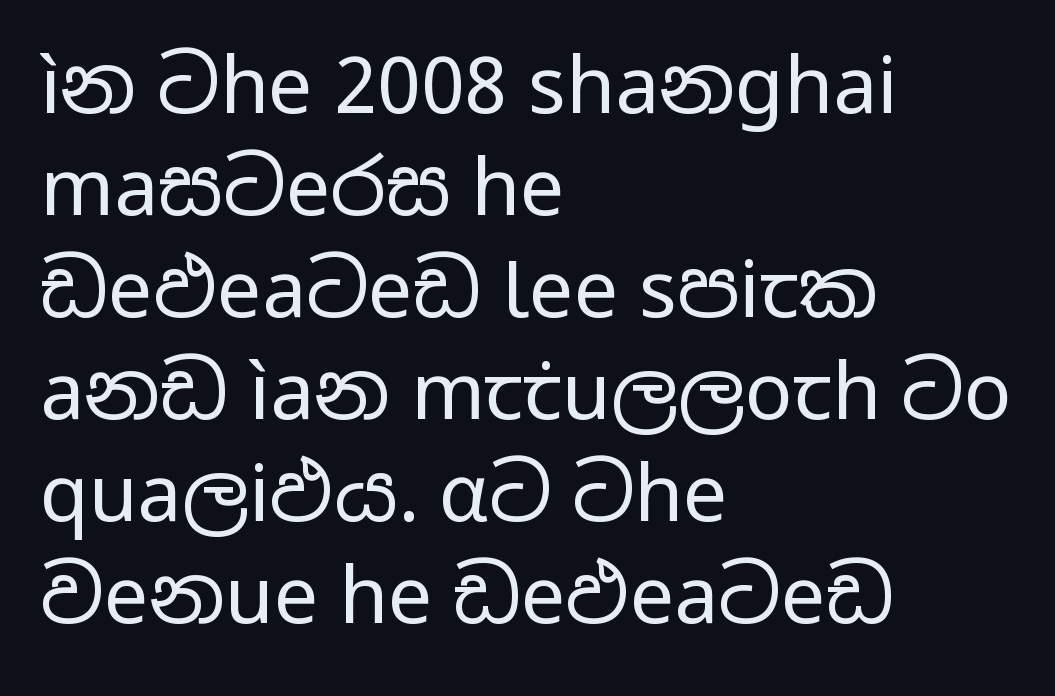
The image shows 79 px regular-weight, wide sans-serif type, upright; set left-aligned, normal line spacing (1.29x), normal letter spacing, not underlined; low stroke contrast and a medium x-height.
